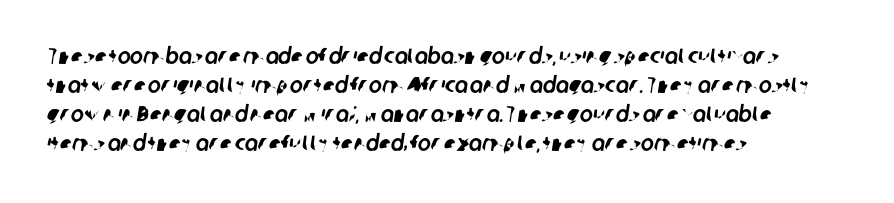
The image shows 22 px text type; set left-aligned, normal line spacing (1.32x), normal letter spacing, not underlined.
